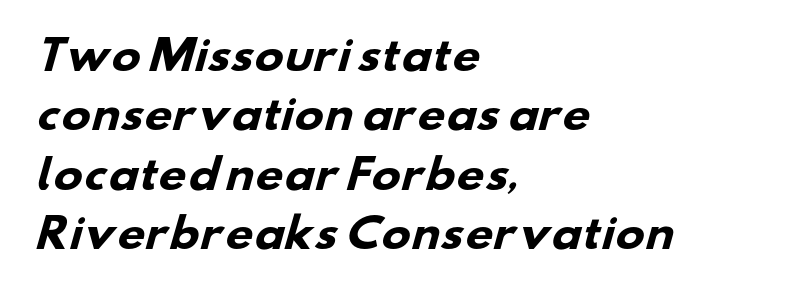
Is this a sans? Yes — the strokes have no serifs. Emphasis by weight is at full strength: bold. Caption: standard tracking, unaltered. If you measured baseline to baseline, you'd find a middling distance. Teacher's note: observe the even left margin — that is flush-left alignment. The string is rendered with underlining switched off.
